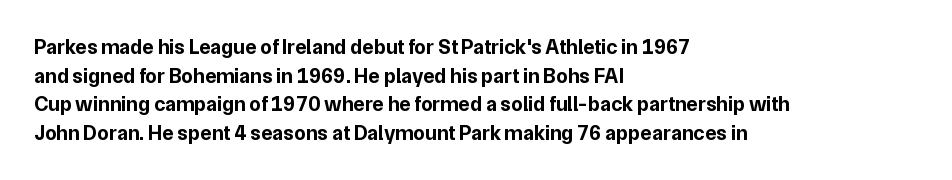
Q: Is the text bold? A: Yes.
Q: Is the text italic (slanted)? A: No, it is upright.
Q: Is the text underlined? A: No.
Q: How is the paragraph aligned? A: Left-aligned.
Q: Is the spacing between letters normal or unusually wide? A: Normal.
Q: Is the spacing between lines tight, normal or loose? A: Normal.
